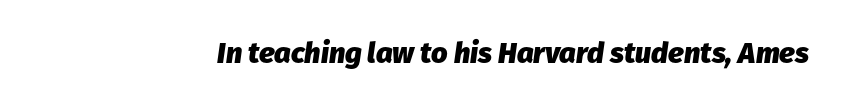
{"italic": "yes", "lean": "right", "slant_degrees": 8, "bold": "yes", "weight": "heavy", "width": "normal", "stroke_contrast": "low", "x_height": "medium", "monospaced": "no", "underline": "no", "letter_spacing": "normal", "letter_spacing_em": 0.0, "glyph_px": 29}
